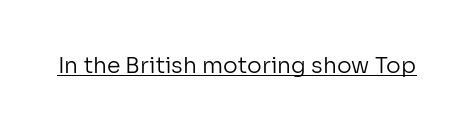
The image shows 22 px text type, upright; set normal letter spacing, underlined.
